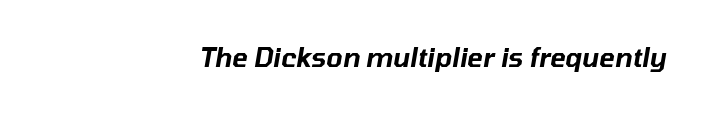
The image shows 26 px text type, italic (leaning right); set right-aligned, normal letter spacing, not underlined.
